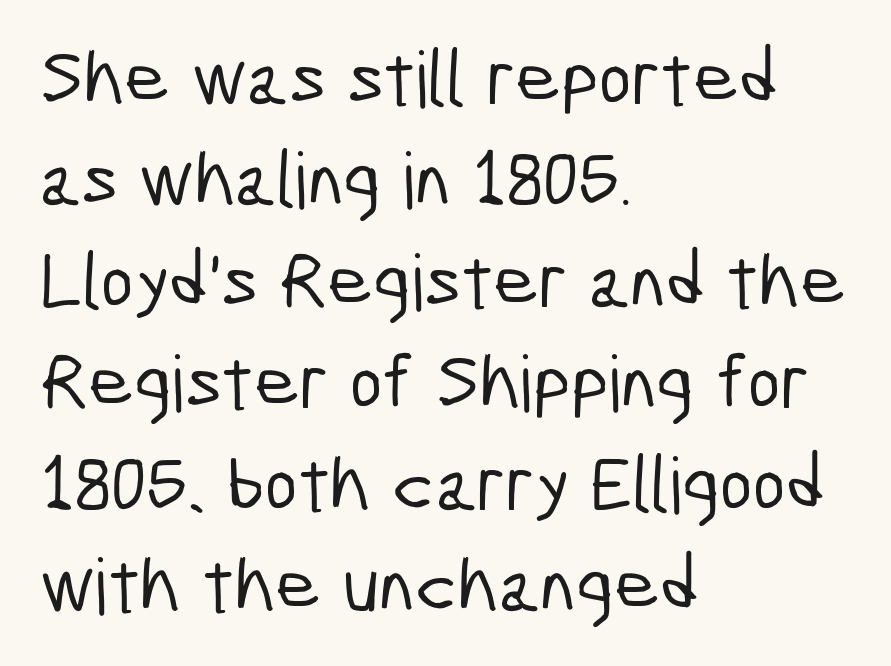
{"serif": "no", "width": "condensed", "stroke_contrast": "low", "x_height": "medium", "monospaced": "no", "underline": "no", "align": "left", "line_spacing": "normal", "line_spacing_ratio": 1.3, "letter_spacing": "normal", "letter_spacing_em": 0.0, "glyph_px": 78}
